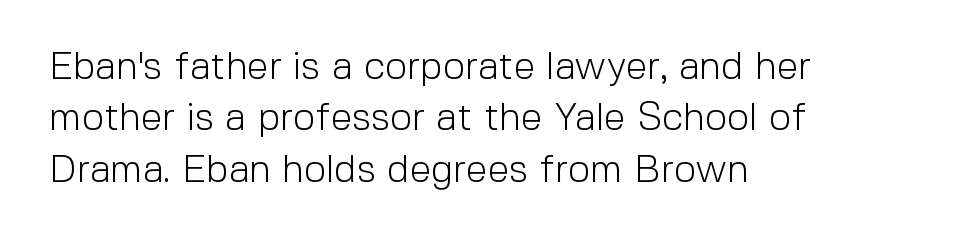
The image shows 39 px light sans-serif type, upright; set left-aligned, normal line spacing (1.32x), normal letter spacing, not underlined; a medium x-height.
